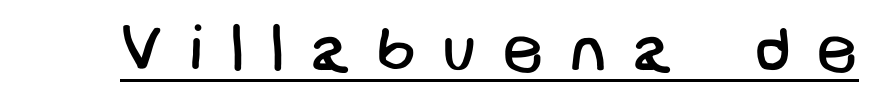
{"serif": "no", "bold": "no", "weight": "regular", "width": "normal", "stroke_contrast": "low", "x_height": "large", "underline": "yes", "letter_spacing": "wide", "letter_spacing_em": 0.39, "glyph_px": 65}
